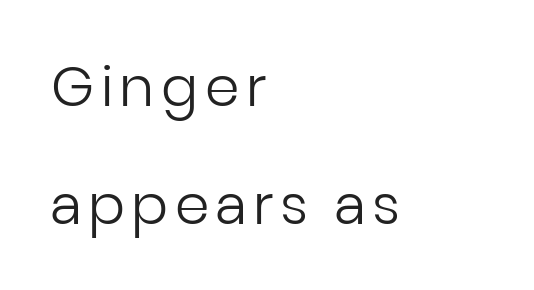
The font family rendered here belongs to the sans-serif group. Vertically, the passage feels expansive, rows floating well apart. These glyphs show unthickened strokes, regular width or finer. Do the letters lean? They stand straight.
